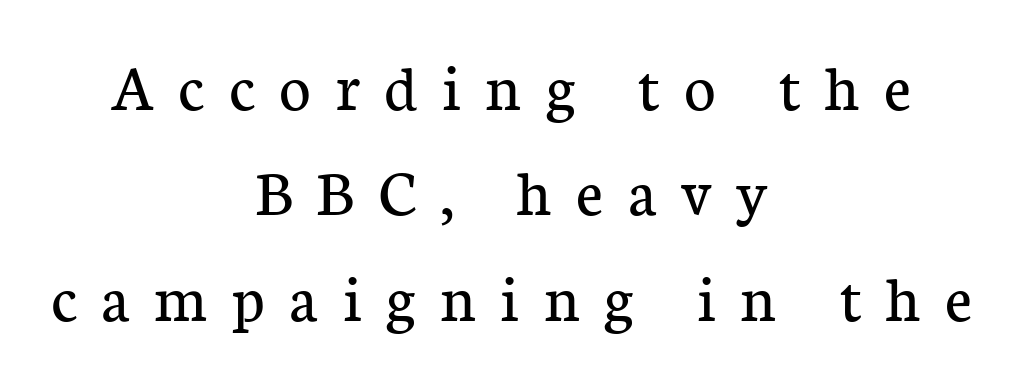
{"serif": "yes", "italic": "no", "bold": "no", "weight": "regular", "width": "normal", "stroke_contrast": "low", "x_height": "medium", "monospaced": "no", "underline": "no", "align": "center", "line_spacing": "normal", "line_spacing_ratio": 1.55, "letter_spacing": "wide", "letter_spacing_em": 0.36, "glyph_px": 68}
